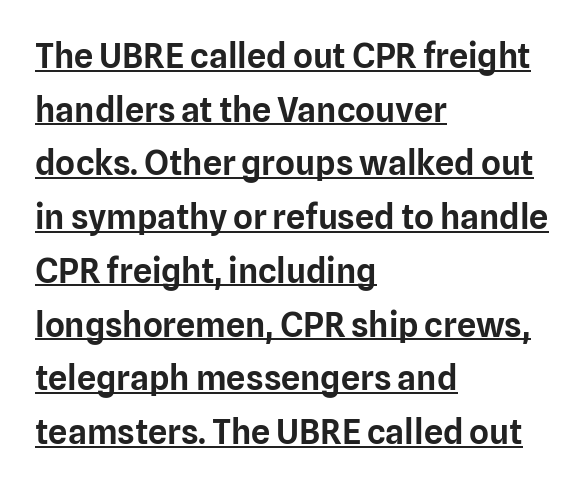
Q: Is the text italic (slanted)? A: No, it is upright.
Q: Is the typeface a serif or a sans-serif typeface? A: Sans-serif.
Q: Is the text underlined? A: Yes.
Q: How is the paragraph aligned? A: Left-aligned.
Q: Is the spacing between letters normal or unusually wide? A: Normal.
Q: Is the spacing between lines tight, normal or loose? A: Normal.
Q: Width (condensed, normal, or wide)? A: Normal.
Q: Stroke contrast? A: Low.
Q: x-height? A: Medium.
Q: Monospaced? A: No.
